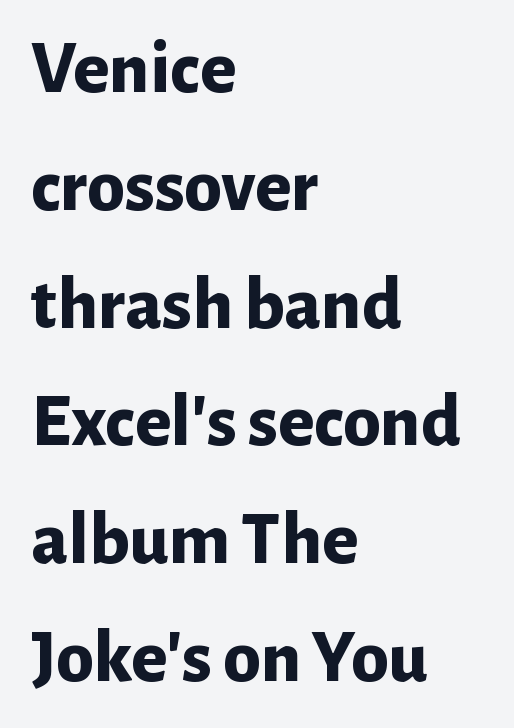
Tracking here is standard; glyphs follow each other at the usual distance. Ordinary non-slanted type is in use. Is this a fixed-width face? No — the glyphs have proportional, varying widths. Check under the words: just untouched page. Typeset ragged right — the left edge is the straight one. Students, this is bold: see how much ink each stroke carries.
